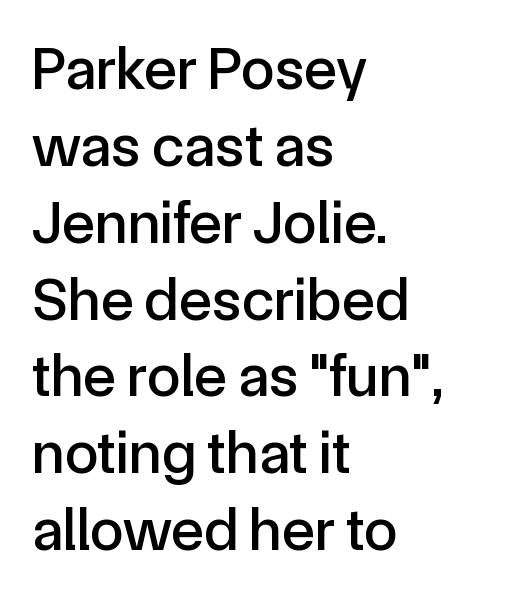
{"serif": "no", "italic": "no", "width": "normal", "x_height": "medium", "monospaced": "no", "underline": "no", "align": "left", "line_spacing": "normal", "line_spacing_ratio": 1.26, "letter_spacing": "normal", "letter_spacing_em": 0.0, "glyph_px": 61}
